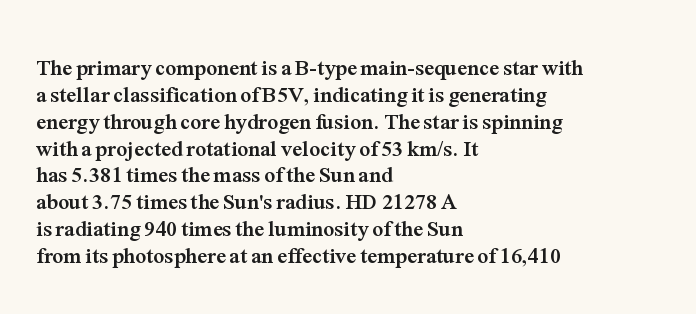
Q: Is the text bold? A: Yes.
Q: Is the text italic (slanted)? A: No, it is upright.
Q: Is the text underlined? A: No.
Q: How is the paragraph aligned? A: Left-aligned.
Q: Is the spacing between letters normal or unusually wide? A: Normal.
